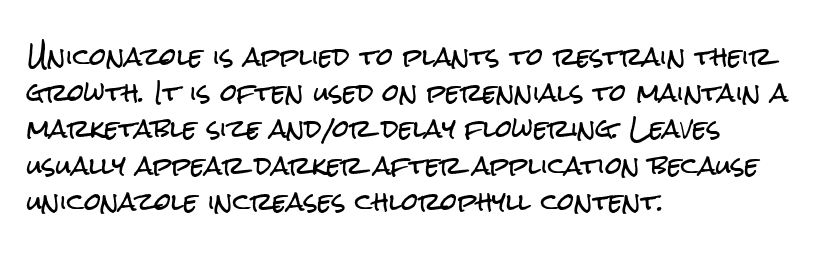
The image shows 24 px text type, upright; set left-aligned, normal line spacing (1.51x), normal letter spacing, not underlined.
